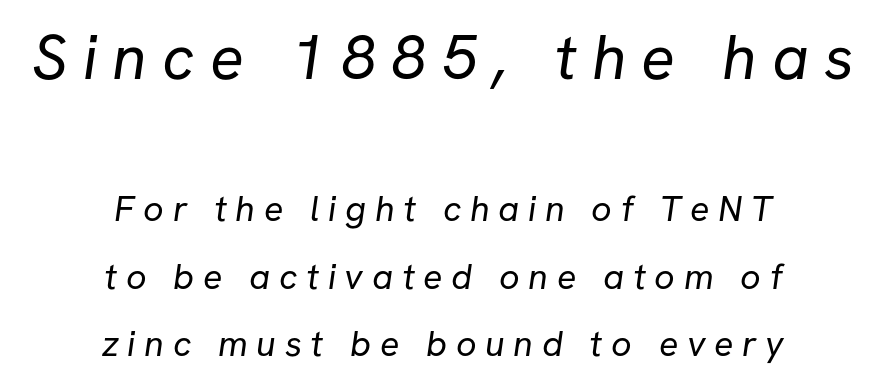
{"serif": "no", "bold": "no", "weight": "regular", "width": "normal", "stroke_contrast": "low", "x_height": "medium", "monospaced": "no", "underline": "no", "align": "center", "line_spacing_ratio": 1.88, "letter_spacing": "wide", "letter_spacing_em": 0.24, "larger_block": "first", "size_ratio": 1.75, "glyph_px": 63}
